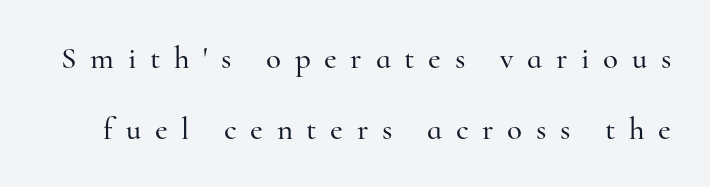
{"serif": "yes", "italic": "no", "width": "normal", "stroke_contrast": "high", "x_height": "small", "monospaced": "no", "underline": "no", "line_spacing": "loose", "line_spacing_ratio": 2.28, "letter_spacing": "wide", "letter_spacing_em": 0.44, "glyph_px": 31}
